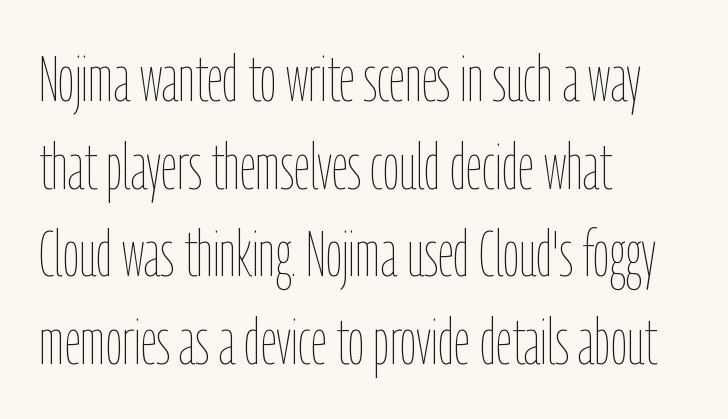
The image shows 64 px thin, condensed type, upright; set left-aligned, normal line spacing (1.37x), normal letter spacing, not underlined; low stroke contrast and a medium x-height.
